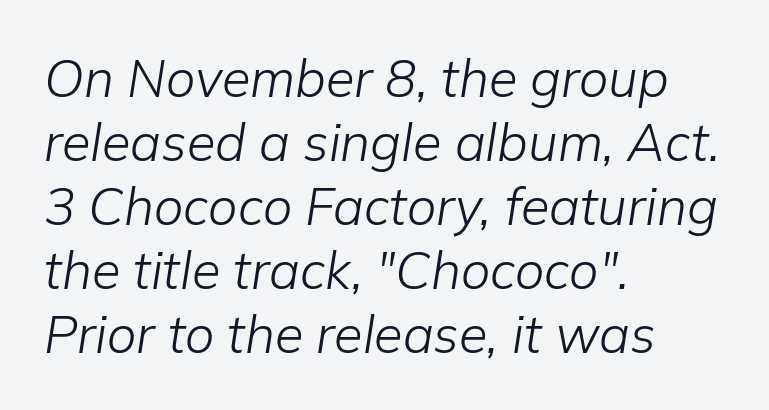
The image shows 52 px light type, italic (leaning right); set left-aligned, line spacing 1.23x, normal letter spacing, not underlined; low stroke contrast and a medium x-height.
